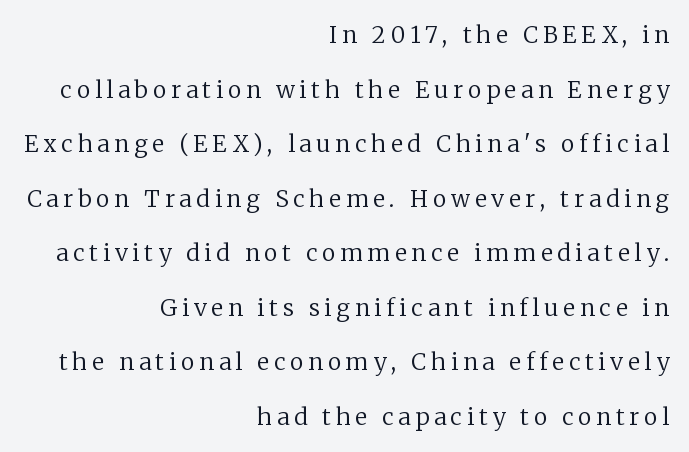
Q: Is the text bold? A: No.
Q: Is the text italic (slanted)? A: No, it is upright.
Q: Is the text underlined? A: No.
Q: How is the paragraph aligned? A: Right-aligned.
Q: Is the spacing between letters normal or unusually wide? A: Unusually wide.
Q: Is the spacing between lines tight, normal or loose? A: Loose.
